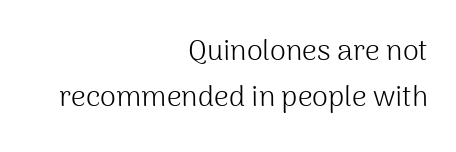
The image shows 29 px light sans-serif type, upright; set right-aligned, normal line spacing (1.59x), normal letter spacing, not underlined; medium stroke contrast and a medium x-height.
